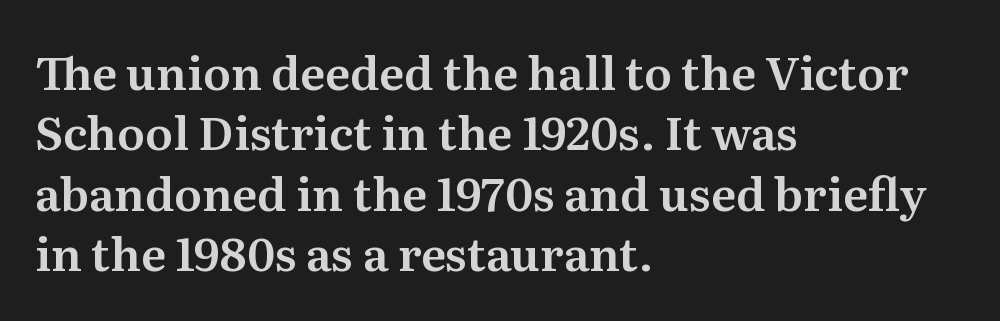
The face used here is seriffed, in the tradition of book romans. Vertical spacing — default. You could not count columns in this text — the font is proportionally spaced. Words appear dense and cohesive because spacing is normal.
